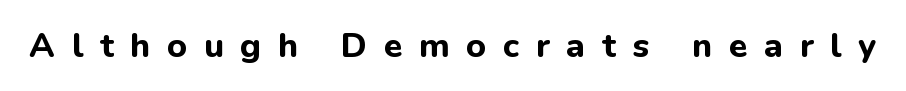
{"serif": "no", "italic": "no", "bold": "yes", "weight": "bold", "width": "normal", "stroke_contrast": "low", "x_height": "medium", "monospaced": "no", "underline": "no", "letter_spacing": "wide", "letter_spacing_em": 0.49, "glyph_px": 34}
